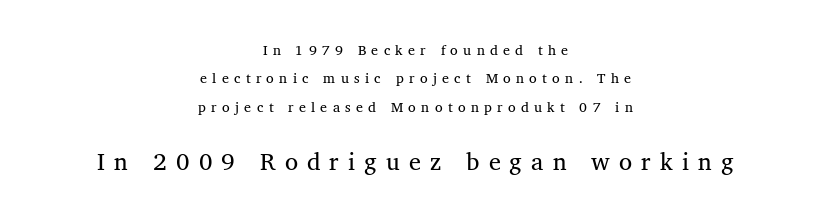
The image shows 24 px text type; set centered, loose line spacing (2.03x), unusually wide letter spacing (+0.38 em), not underlined; the second (bottom) block is 1.71x larger.
